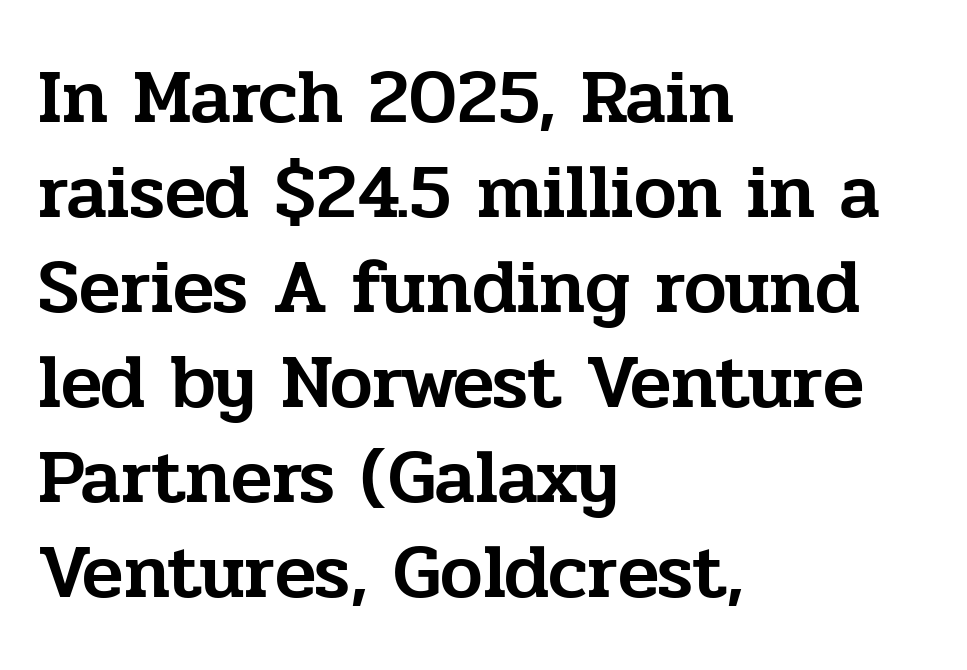
{"serif": "yes", "italic": "no", "width": "normal", "stroke_contrast": "low", "x_height": "medium", "monospaced": "no", "underline": "no", "align": "left", "line_spacing": "normal", "line_spacing_ratio": 1.25, "letter_spacing": "normal", "letter_spacing_em": 0.0, "glyph_px": 76}
